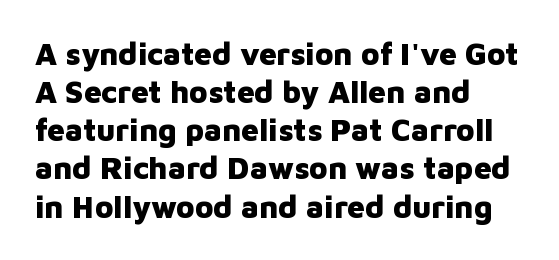
Q: Is the text bold? A: Yes.
Q: Is the text italic (slanted)? A: No, it is upright.
Q: Is the typeface a serif or a sans-serif typeface? A: Sans-serif.
Q: Is the text underlined? A: No.
Q: How is the paragraph aligned? A: Left-aligned.
Q: Is the spacing between letters normal or unusually wide? A: Normal.
Q: Width (condensed, normal, or wide)? A: Normal.
Q: Stroke contrast? A: Low.
Q: x-height? A: Medium.
Q: Monospaced? A: No.
